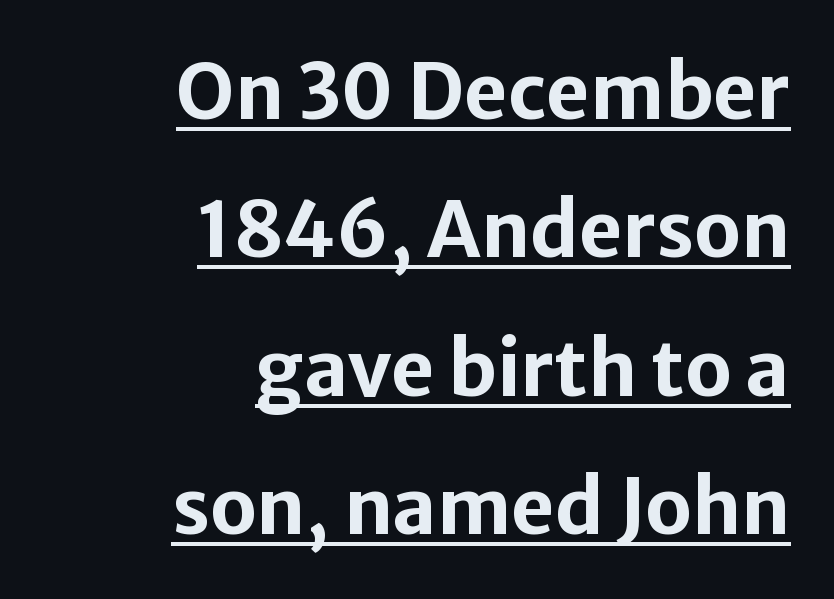
The image shows 76 px bold sans-serif type, upright; set right-aligned, line spacing 1.82x, normal letter spacing, underlined; low stroke contrast and a medium x-height.
